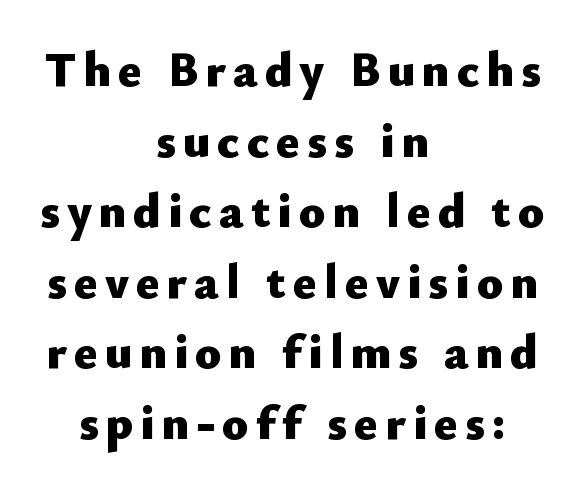
Type style note: lacks serifs. The rendering uses a bold face; every stroke is thick and dark. Unmarked baselines from the first word to the last. Upright lettering throughout. The vertical gap from one line to the next is medium.
